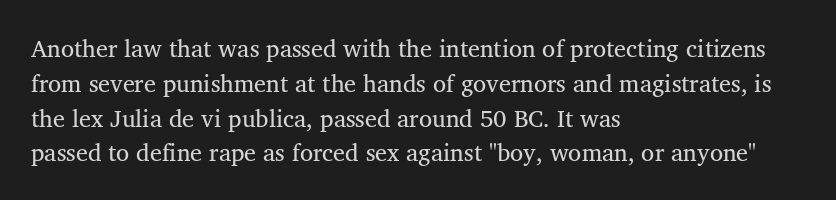
{"italic": "no", "underline": "no", "align": "left", "line_spacing": "normal", "line_spacing_ratio": 1.45, "letter_spacing": "normal", "letter_spacing_em": 0.0, "glyph_px": 24}
